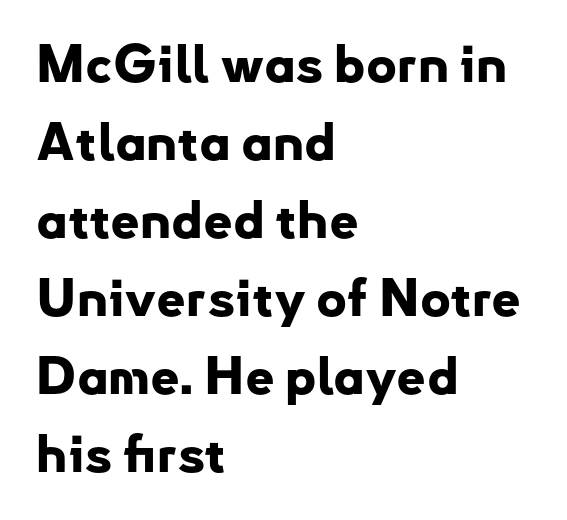
{"serif": "no", "italic": "no", "bold": "yes", "weight": "bold", "width": "normal", "stroke_contrast": "low", "x_height": "small", "monospaced": "no", "underline": "no", "align": "left", "line_spacing": "normal", "line_spacing_ratio": 1.5, "letter_spacing": "normal", "letter_spacing_em": 0.0, "glyph_px": 52}
